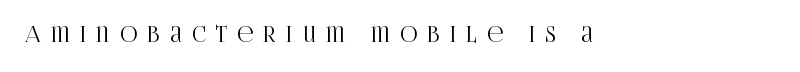
{"italic": "no", "underline": "no", "letter_spacing": "wide", "letter_spacing_em": 0.49, "glyph_px": 21}
